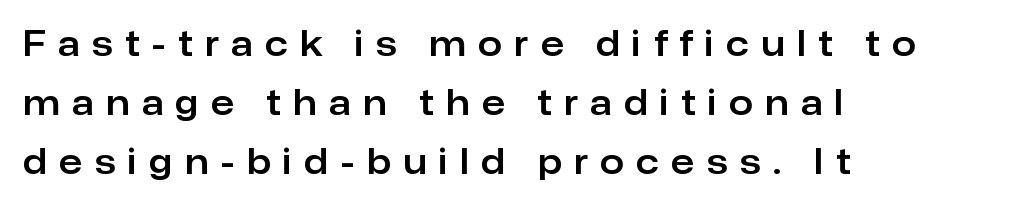
The image shows 34 px sans-serif type, upright; set left-aligned, line spacing 1.73x, unusually wide letter spacing (+0.37 em), not underlined; low stroke contrast and a medium x-height.
